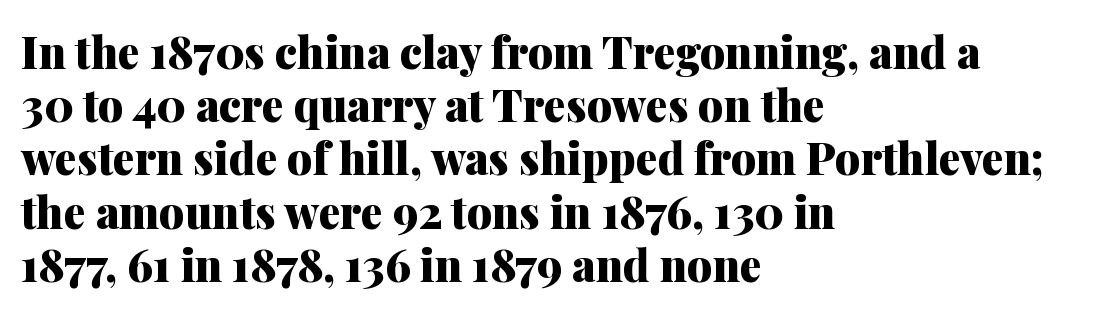
{"serif": "yes", "italic": "no", "bold": "yes", "weight": "heavy", "width": "normal", "stroke_contrast": "medium", "x_height": "medium", "monospaced": "no", "underline": "no", "align": "left", "line_spacing_ratio": 1.21, "letter_spacing": "normal", "letter_spacing_em": 0.0, "glyph_px": 44}
